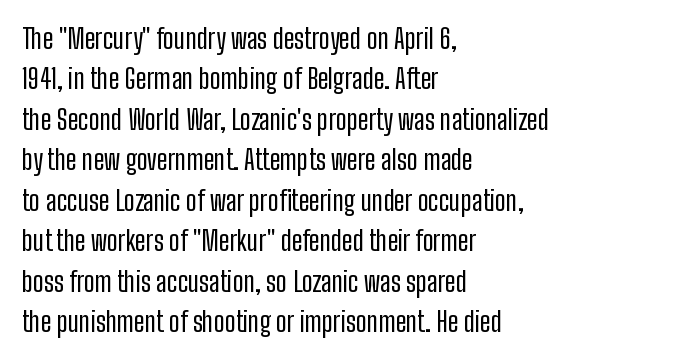
Q: Is the text bold? A: No.
Q: Is the text italic (slanted)? A: No, it is upright.
Q: Is the text underlined? A: No.
Q: How is the paragraph aligned? A: Left-aligned.
Q: Is the spacing between letters normal or unusually wide? A: Normal.
Q: Is the spacing between lines tight, normal or loose? A: Normal.
